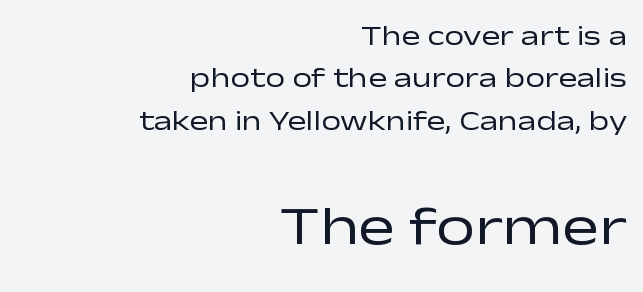
The image shows 55 px regular-weight, wide sans-serif type, upright; set right-aligned, normal line spacing (1.51x), normal letter spacing, not underlined; the second (bottom) block is 1.96x larger; low stroke contrast and a medium x-height.
